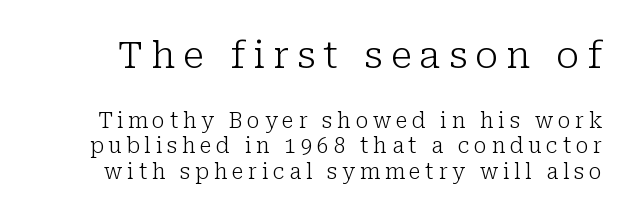
Q: Is the text bold? A: No.
Q: Is the text italic (slanted)? A: No, it is upright.
Q: Is the typeface a serif or a sans-serif typeface? A: Serif.
Q: Is the text underlined? A: No.
Q: Is the spacing between letters normal or unusually wide? A: Unusually wide.
Q: Which block of text is set in a larger size, the first (top) or the second (bottom)? A: The first (top) one.
Q: Width (condensed, normal, or wide)? A: Normal.
Q: Stroke contrast? A: Low.
Q: x-height? A: Medium.
Q: Monospaced? A: No.
